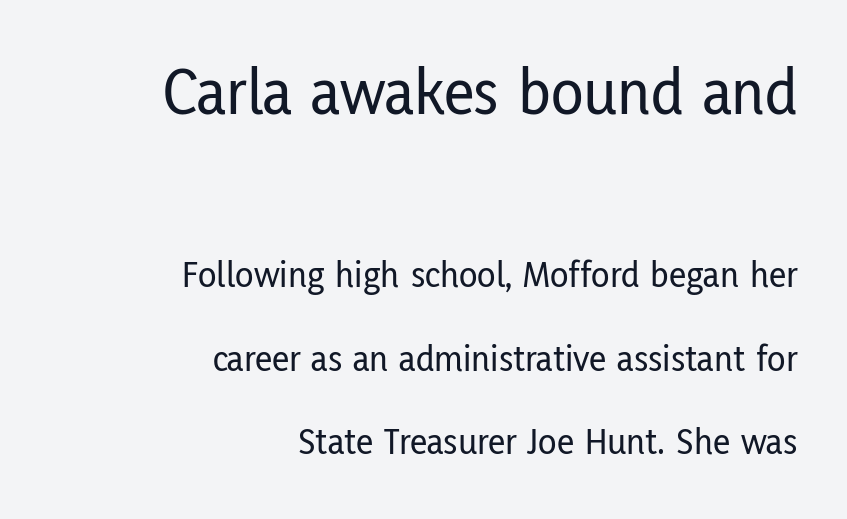
The image shows 67 px condensed sans-serif type, upright; set right-aligned, loose line spacing (2.19x), normal letter spacing, not underlined; the first (top) block is 1.76x larger; low stroke contrast and a medium x-height.
